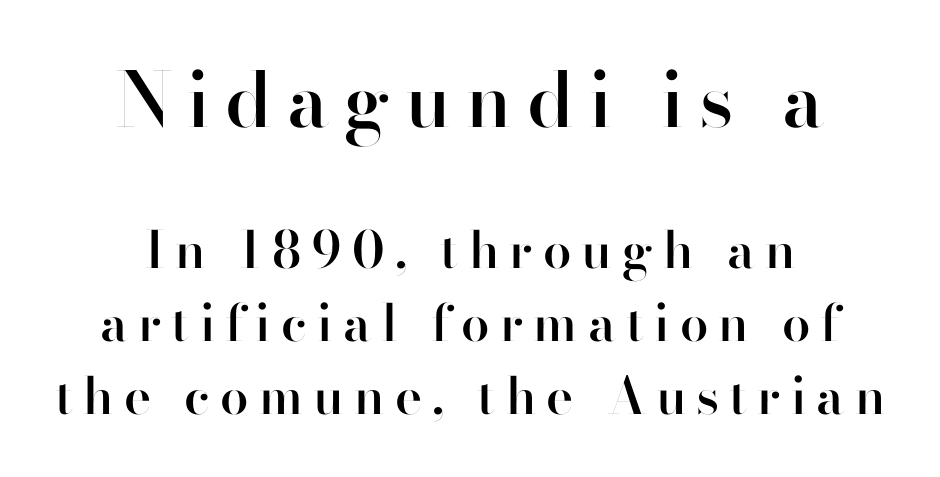
The image shows 76 px semibold sans-serif type, upright; set centered, normal line spacing (1.43x), unusually wide letter spacing (+0.2 em), not underlined; the first (top) block is 1.49x larger; high stroke contrast and a small x-height.
